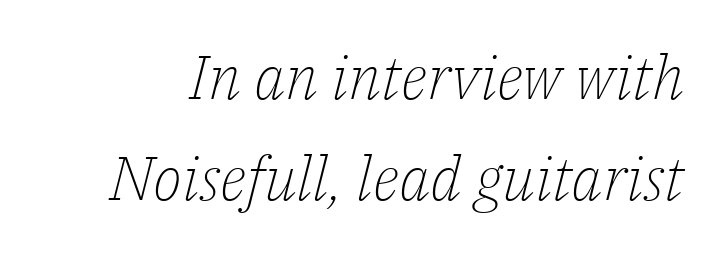
{"serif": "yes", "italic": "yes", "lean": "right", "slant_degrees": 14, "bold": "no", "weight": "light", "width": "normal", "stroke_contrast": "low", "x_height": "medium", "monospaced": "no", "underline": "no", "line_spacing": "normal", "line_spacing_ratio": 1.66, "letter_spacing": "normal", "letter_spacing_em": 0.0, "glyph_px": 61}
